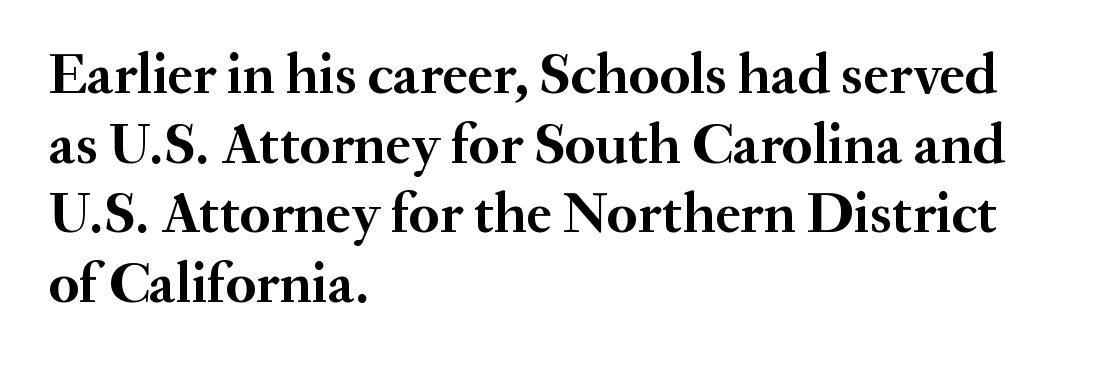
The image shows 57 px semibold serif type, upright; set left-aligned, line spacing 1.22x, normal letter spacing, not underlined; medium stroke contrast and a small x-height.
